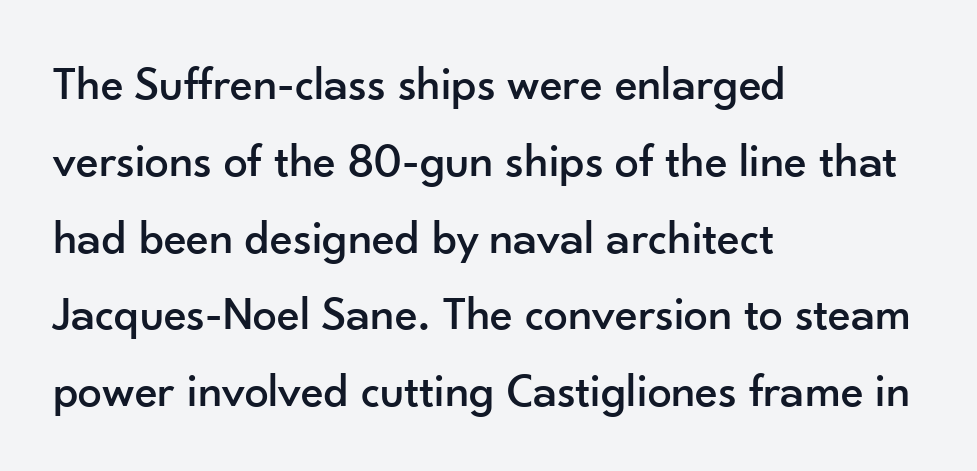
Here the designer chose a conventional face with non-uniform glyph widths. Vertical strokes here are truly vertical. The type is set solid horizontally, with unmodified tracking. Vertical spacing — default. Underlining? Definitely not there. Nothing sits at the stroke ends, so this counts as sans-serif.
